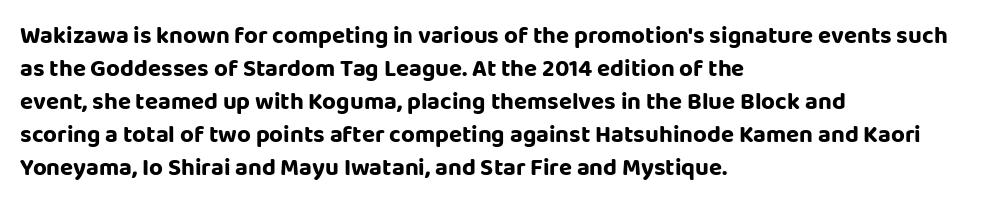
The image shows 24 px text type, upright; set left-aligned, normal line spacing (1.37x), normal letter spacing, not underlined.
